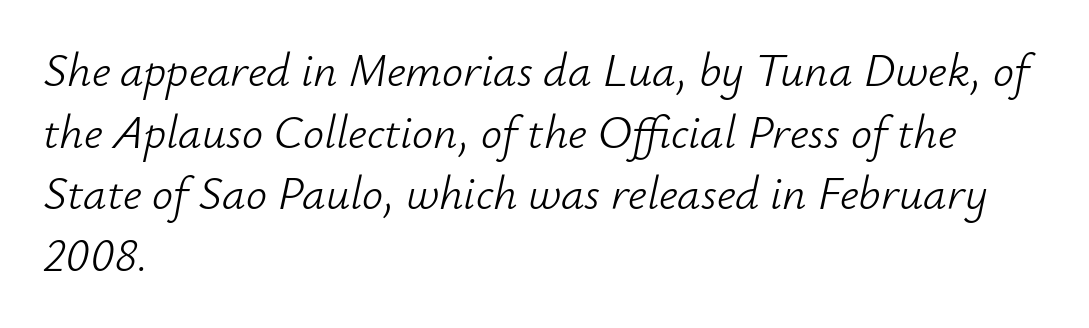
The image shows 47 px light type, italic (leaning right); set left-aligned, normal line spacing (1.31x), normal letter spacing, not underlined; low stroke contrast and a small x-height.
